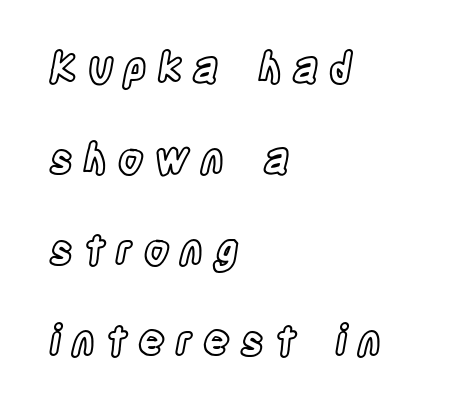
The passage shown is typed in a proportional face where columns would drift. Any mark beneath the type? The region is blank. Line starts are locked; line ends wander. These lines have a slow, spaced-out rhythm from letter to letter. A great deal of white space separates one row of letters from the next.
